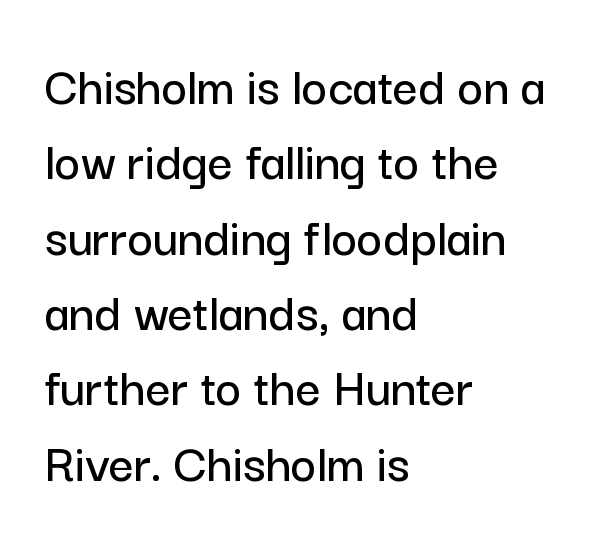
{"serif": "no", "italic": "no", "width": "normal", "stroke_contrast": "low", "x_height": "medium", "monospaced": "no", "underline": "no", "align": "left", "line_spacing": "normal", "line_spacing_ratio": 1.37, "letter_spacing": "normal", "letter_spacing_em": 0.0, "glyph_px": 55}
